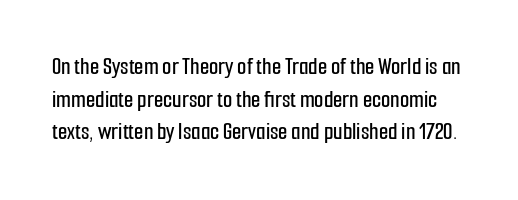
{"italic": "no", "underline": "no", "line_spacing": "normal", "line_spacing_ratio": 1.36, "letter_spacing": "normal", "letter_spacing_em": 0.0, "glyph_px": 24}
